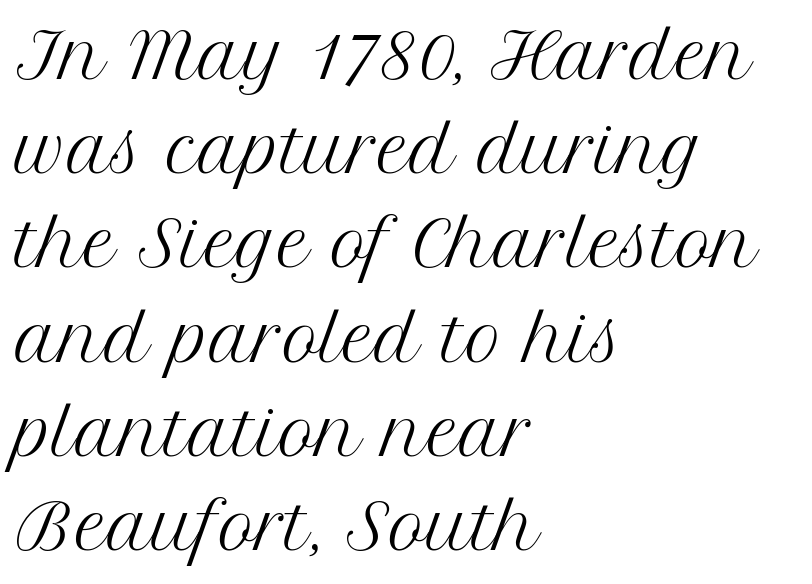
Any mark beneath the type? The region is blank. Honestly, the row spacing looks completely unremarkable. The rendering uses natural spacing where letterforms have individual widths. The rendering anchors every line to the left-hand side.
